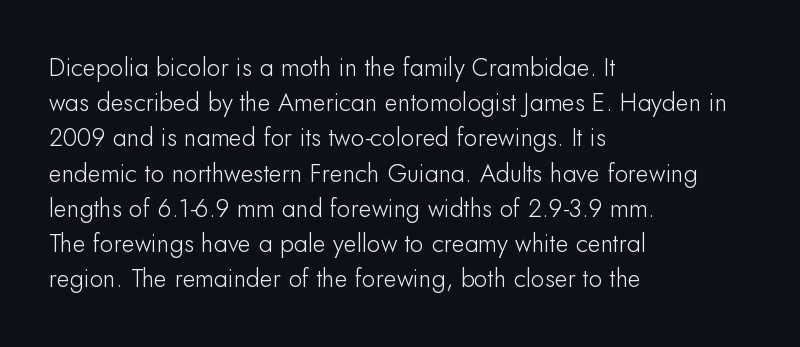
{"italic": "no", "underline": "no", "align": "left", "line_spacing": "normal", "line_spacing_ratio": 1.41, "letter_spacing": "normal", "letter_spacing_em": 0.0, "glyph_px": 25}
